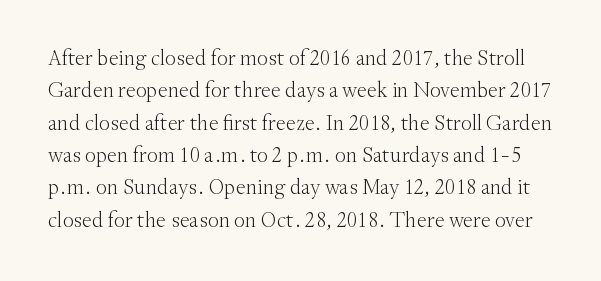
The image shows 22 px text type, upright; set normal line spacing (1.47x), normal letter spacing, not underlined.
